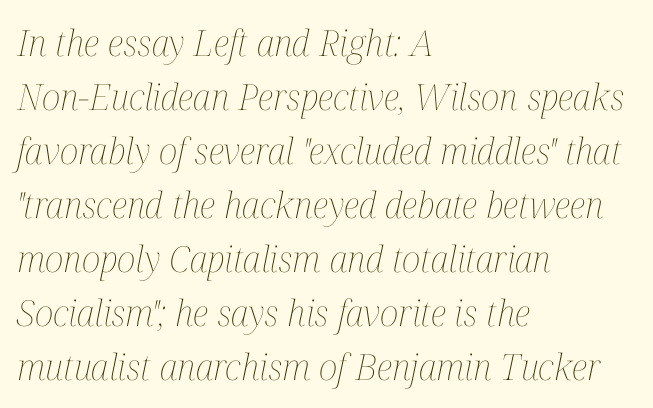
{"italic": "yes", "lean": "right", "slant_degrees": 12, "bold": "no", "weight": "thin", "width": "condensed", "stroke_contrast": "medium", "x_height": "medium", "monospaced": "no", "underline": "no", "align": "left", "line_spacing": "normal", "line_spacing_ratio": 1.5, "letter_spacing": "normal", "letter_spacing_em": 0.0, "glyph_px": 36}
